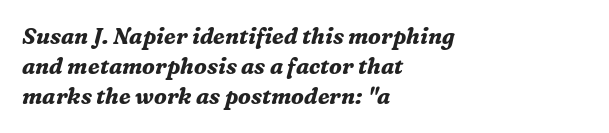
{"italic": "yes", "lean": "right", "slant_degrees": 16, "bold": "yes", "underline": "no", "align": "left", "line_spacing": "normal", "line_spacing_ratio": 1.37, "letter_spacing": "normal", "letter_spacing_em": 0.0, "glyph_px": 22}
